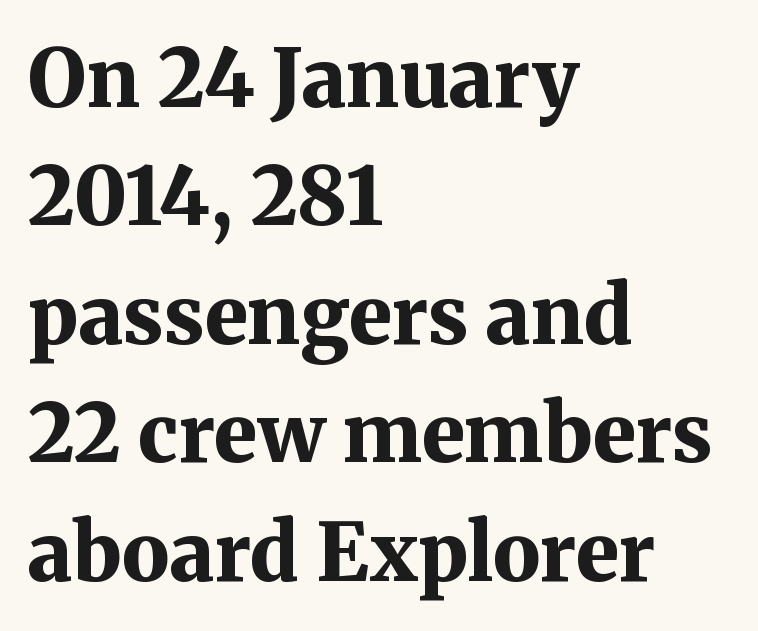
{"serif": "yes", "italic": "no", "bold": "yes", "weight": "bold", "width": "normal", "stroke_contrast": "medium", "x_height": "medium", "monospaced": "no", "underline": "no", "align": "left", "line_spacing": "normal", "line_spacing_ratio": 1.48, "letter_spacing": "normal", "letter_spacing_em": 0.0, "glyph_px": 80}
